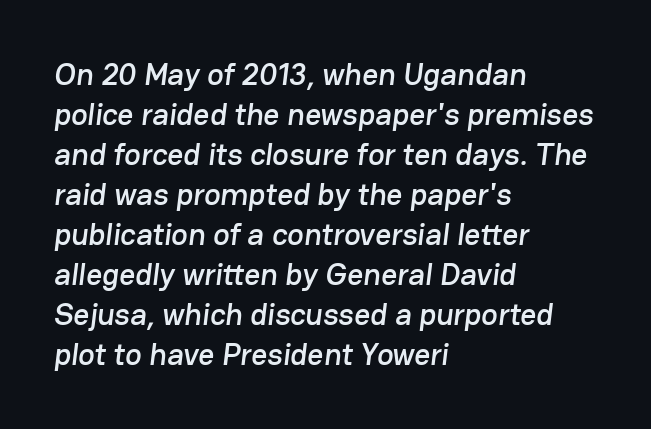
Visually the block forms a straight wall on the left and a jagged coastline on the right. The typeface chosen for these lines omits serifs. The space between consecutive lines is moderate. Is this a fixed-width face? No — the glyphs have proportional, varying widths. The area under the type is left untouched.
